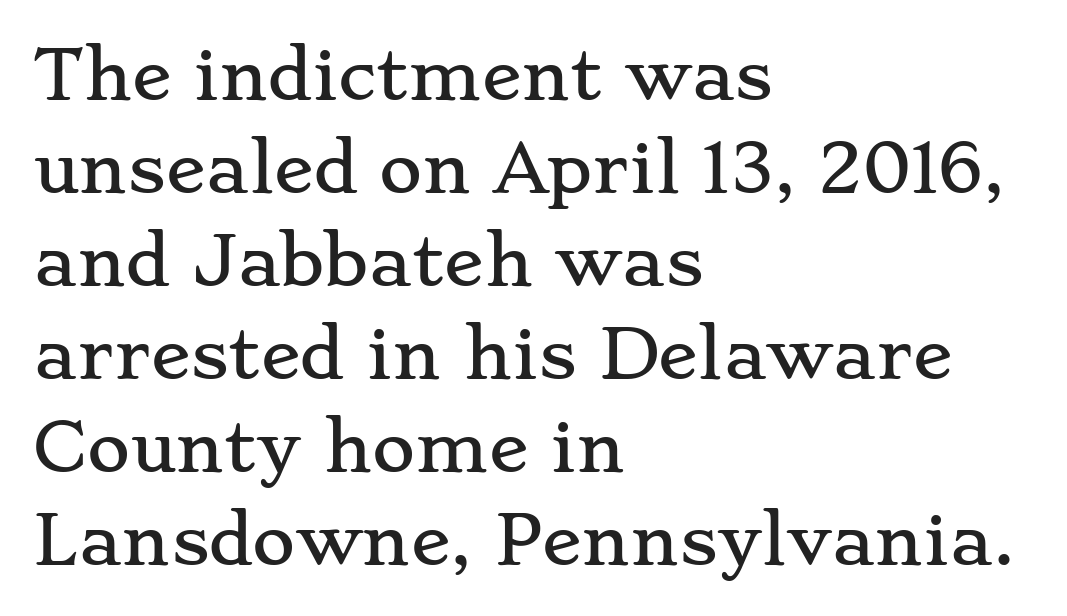
The image shows 66 px wide serif type, upright; set left-aligned, normal line spacing (1.41x), normal letter spacing, not underlined; low stroke contrast and a small x-height.
